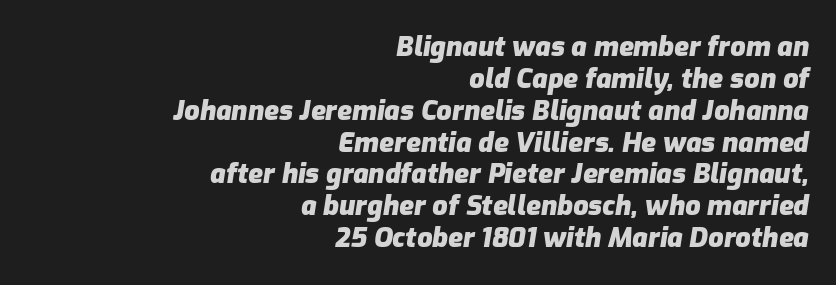
Descenders are the only things crossing below the line. The passage shown is emphatically bold. The tracking reads as untouched default to a designer's eye. Tall strokes in this sample are angled rather than plumb.
